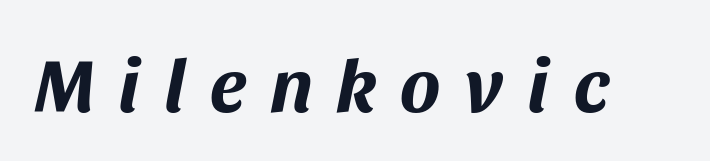
Words appear elongated and porous because spacing is wide. The passage shown leans; its letterforms are oblique. Descenders are the only things crossing below the line. Here the designer chose a conventional face with non-uniform glyph widths. Compared with an ordinary text face, these strokes are far heavier — a full bold.
